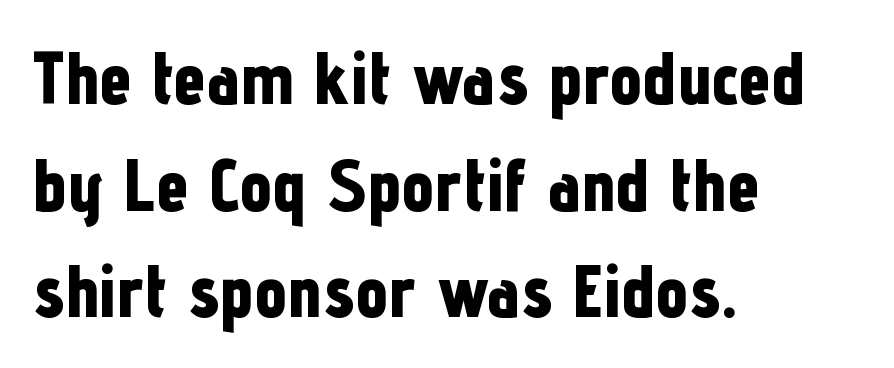
Each letter keeps its own natural width here, so spacing adapts to shape. If you drew a line through each stem, it would be perfectly vertical. Words appear dense and cohesive because spacing is normal. Leading: standard.
